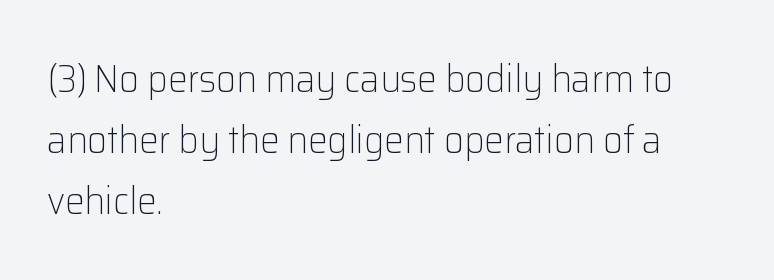
The image shows 39 px light sans-serif type, upright; set left-aligned, normal line spacing (1.57x), normal letter spacing, not underlined; low stroke contrast and a medium x-height.
